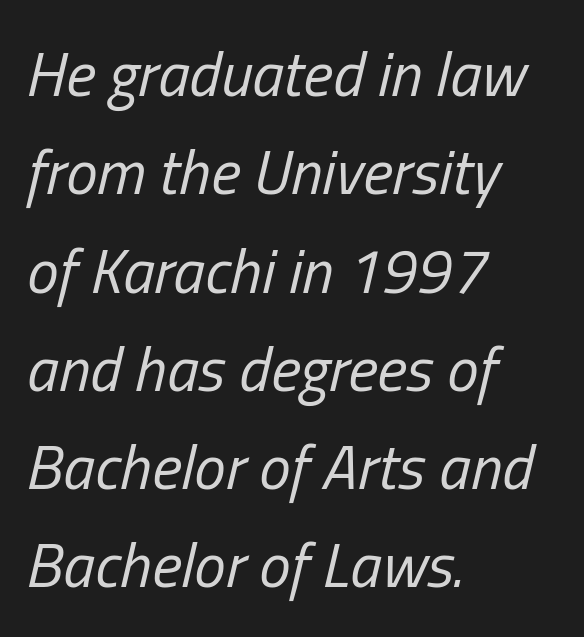
{"italic": "yes", "lean": "right", "slant_degrees": 13, "bold": "no", "weight": "regular", "width": "condensed", "stroke_contrast": "low", "x_height": "medium", "monospaced": "no", "underline": "no", "align": "left", "line_spacing": "normal", "line_spacing_ratio": 1.56, "letter_spacing": "normal", "letter_spacing_em": 0.0, "glyph_px": 63}
